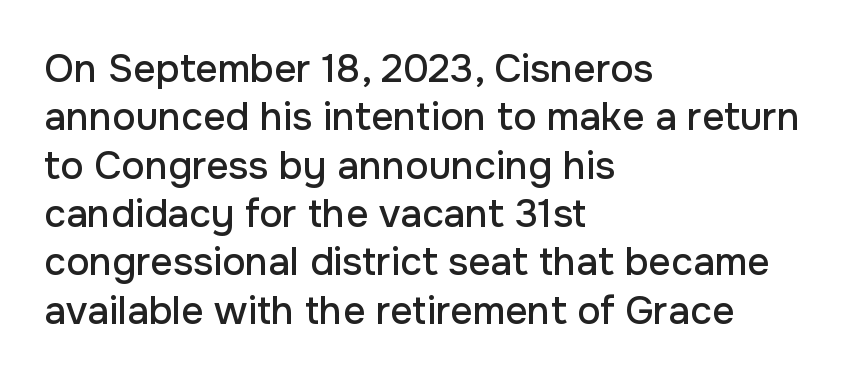
The image shows 39 px sans-serif type, upright; set left-aligned, line spacing 1.24x, normal letter spacing, not underlined; low stroke contrast and a medium x-height.
